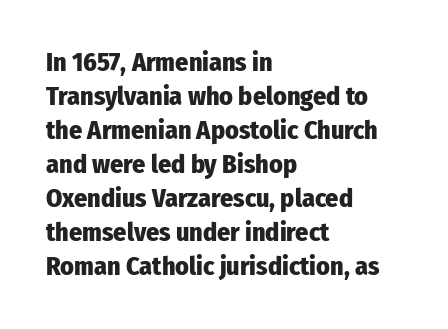
{"italic": "no", "bold": "yes", "underline": "no", "align": "left", "line_spacing": "normal", "line_spacing_ratio": 1.31, "letter_spacing": "normal", "letter_spacing_em": 0.0, "glyph_px": 26}
